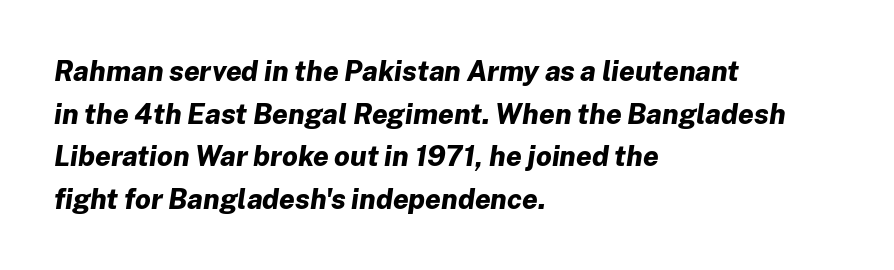
{"italic": "yes", "lean": "right", "slant_degrees": 8, "bold": "yes", "weight": "bold", "width": "normal", "stroke_contrast": "low", "x_height": "medium", "monospaced": "no", "underline": "no", "align": "left", "line_spacing": "normal", "line_spacing_ratio": 1.52, "letter_spacing": "normal", "letter_spacing_em": 0.0, "glyph_px": 28}
